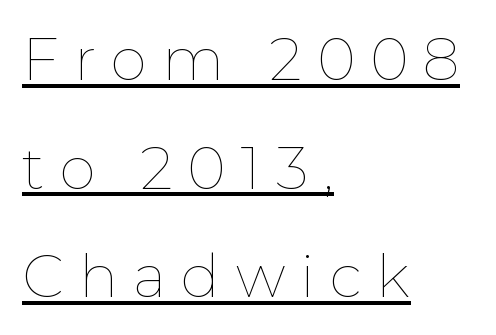
Upright lettering throughout. The letters are spread apart with noticeably loose tracking. Is this a fixed-width face? No — the glyphs have proportional, varying widths. A typographer would call this underscored text. Compared with a typical body face, this is equally light or lighter still.
